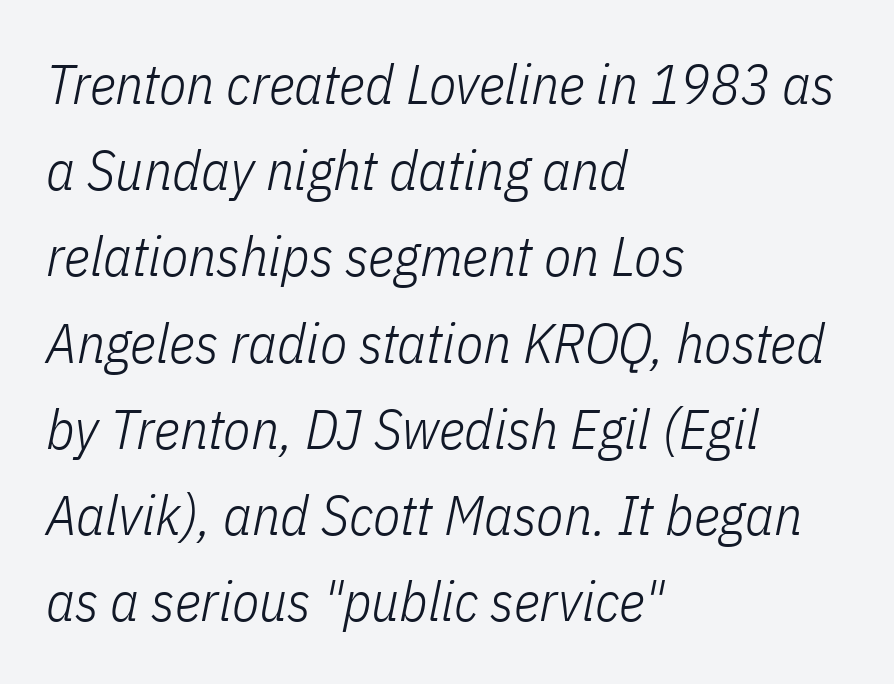
{"italic": "yes", "lean": "right", "slant_degrees": 11, "bold": "no", "weight": "light", "width": "condensed", "stroke_contrast": "low", "x_height": "medium", "monospaced": "no", "underline": "no", "align": "left", "line_spacing": "normal", "line_spacing_ratio": 1.54, "letter_spacing": "normal", "letter_spacing_em": 0.0, "glyph_px": 56}
